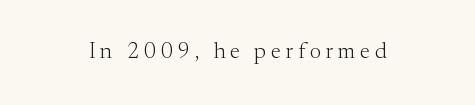
Q: Is the text bold? A: No.
Q: Is the text italic (slanted)? A: No, it is upright.
Q: Is the text underlined? A: No.
Q: Is the spacing between letters normal or unusually wide? A: Unusually wide.
